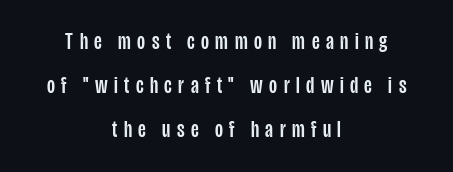
The image shows 23 px text type, upright; set centered, loose line spacing (1.92x), unusually wide letter spacing (+0.28 em), not underlined.
